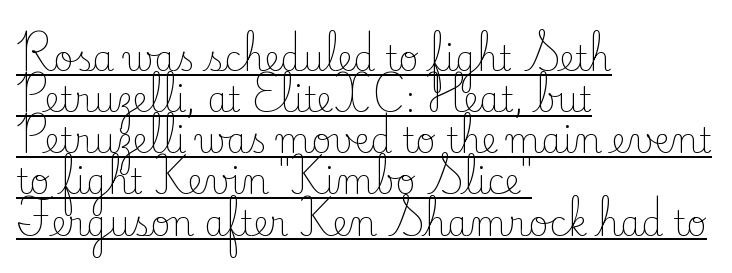
The image shows 34 px light serif type, upright; set left-aligned, line spacing 1.21x, normal letter spacing, underlined; low stroke contrast and a small x-height.
